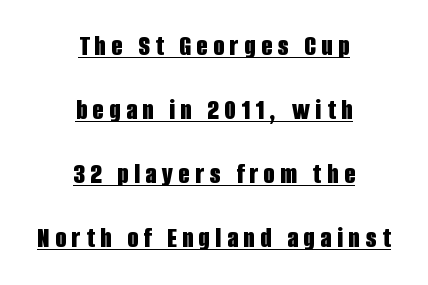
Q: Is the text bold? A: Yes.
Q: Is the text italic (slanted)? A: No, it is upright.
Q: Is the typeface a serif or a sans-serif typeface? A: Sans-serif.
Q: Is the text underlined? A: Yes.
Q: How is the paragraph aligned? A: Centered.
Q: Is the spacing between lines tight, normal or loose? A: Loose.
Q: Width (condensed, normal, or wide)? A: Condensed.
Q: Stroke contrast? A: Low.
Q: x-height? A: Large.
Q: Monospaced? A: No.
